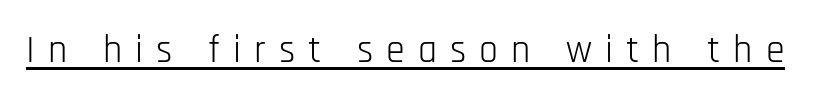
Q: Is the text bold? A: No.
Q: Is the text italic (slanted)? A: No, it is upright.
Q: Is the typeface a serif or a sans-serif typeface? A: Sans-serif.
Q: Is the text underlined? A: Yes.
Q: Is the spacing between letters normal or unusually wide? A: Unusually wide.
Q: Width (condensed, normal, or wide)? A: Condensed.
Q: Stroke contrast? A: Low.
Q: x-height? A: Large.
Q: Monospaced? A: No.
